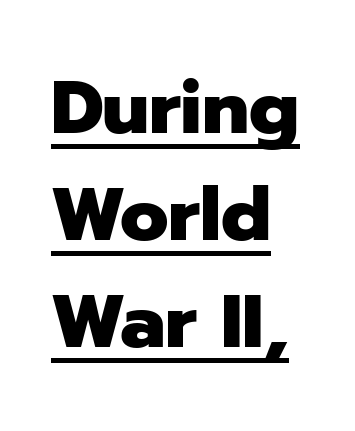
{"serif": "no", "italic": "no", "bold": "yes", "weight": "heavy", "width": "normal", "stroke_contrast": "low", "x_height": "medium", "monospaced": "no", "underline": "yes", "align": "left", "line_spacing": "normal", "line_spacing_ratio": 1.43, "letter_spacing": "normal", "letter_spacing_em": 0.0, "glyph_px": 75}
